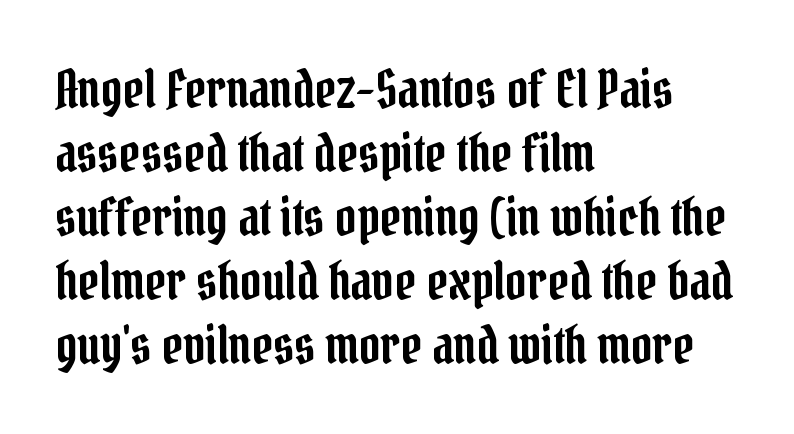
The image shows 52 px condensed serif type, upright; set left-aligned, line spacing 1.23x, normal letter spacing, not underlined; low stroke contrast and a medium x-height.
